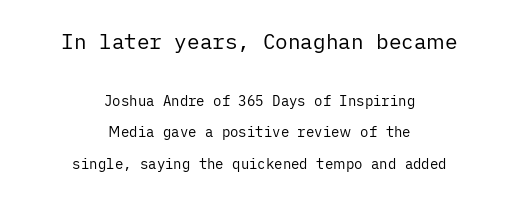
{"italic": "no", "bold": "no", "underline": "no", "align": "center", "line_spacing": "loose", "line_spacing_ratio": 2.24, "letter_spacing": "normal", "letter_spacing_em": 0.0, "larger_block": "first", "size_ratio": 1.5, "glyph_px": 21}
